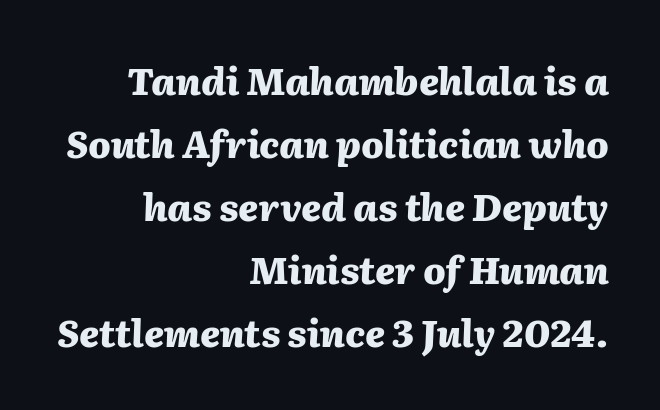
{"italic": "yes", "lean": "right", "slant_degrees": 2, "bold": "yes", "weight": "heavy", "width": "normal", "stroke_contrast": "medium", "x_height": "medium", "monospaced": "no", "underline": "no", "align": "right", "line_spacing": "normal", "line_spacing_ratio": 1.7, "letter_spacing": "normal", "letter_spacing_em": 0.0, "glyph_px": 37}
